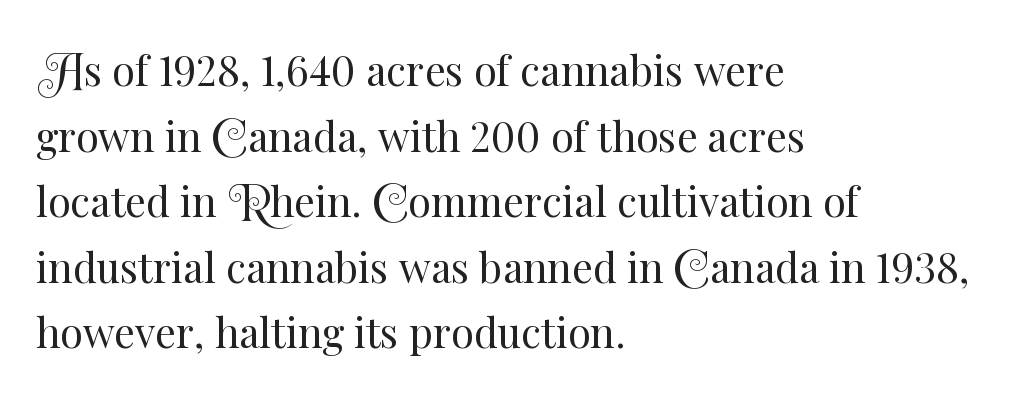
{"italic": "no", "bold": "no", "weight": "regular", "width": "normal", "stroke_contrast": "medium", "x_height": "small", "monospaced": "no", "underline": "no", "align": "left", "line_spacing": "normal", "line_spacing_ratio": 1.6, "letter_spacing": "normal", "letter_spacing_em": 0.0, "glyph_px": 41}
